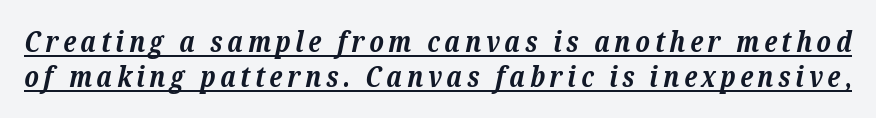
The image shows 29 px bold serif type, italic (leaning right); set line spacing 1.22x, underlined; low stroke contrast and a medium x-height.
